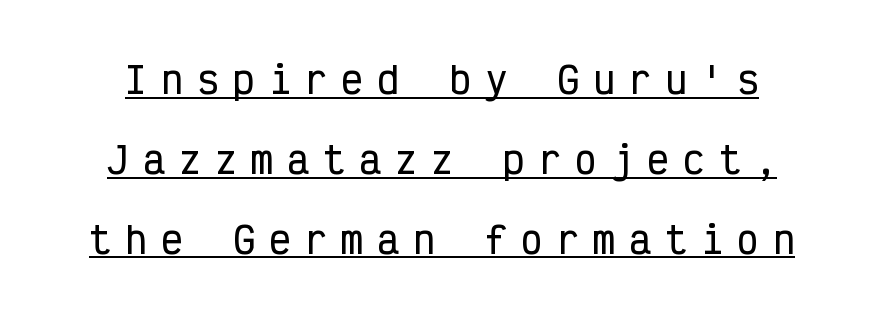
{"serif": "no", "italic": "no", "width": "condensed", "stroke_contrast": "low", "x_height": "medium", "monospaced": "yes", "underline": "yes", "line_spacing": "loose", "line_spacing_ratio": 2.22, "letter_spacing": "wide", "letter_spacing_em": 0.4, "glyph_px": 36}
